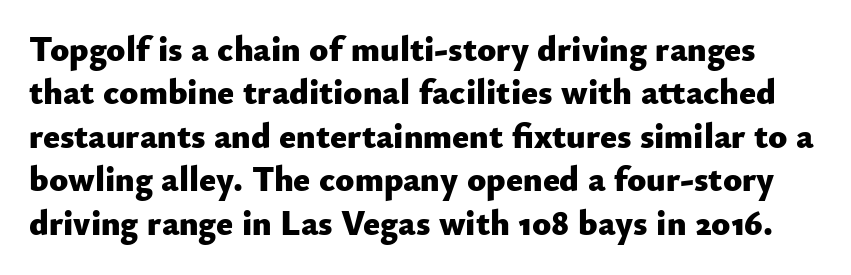
Looks like regular typesetting: each glyph gets only the width it needs. Nobody drew a line under any word here. Tracking here is standard; glyphs follow each other at the usual distance. To sum up the face: it is a sans, with no serifs.
